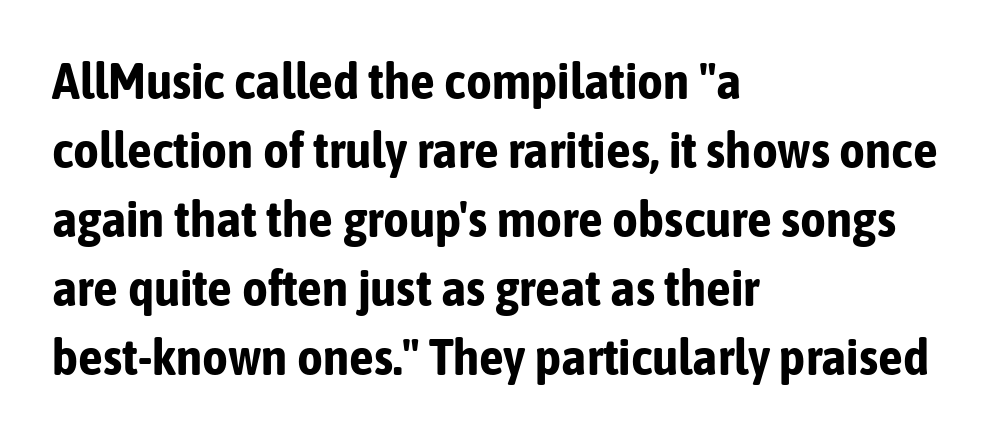
Q: Is the text bold? A: Yes.
Q: Is the text italic (slanted)? A: No, it is upright.
Q: Is the typeface a serif or a sans-serif typeface? A: Sans-serif.
Q: Is the text underlined? A: No.
Q: How is the paragraph aligned? A: Left-aligned.
Q: Is the spacing between letters normal or unusually wide? A: Normal.
Q: Is the spacing between lines tight, normal or loose? A: Normal.
Q: Width (condensed, normal, or wide)? A: Condensed.
Q: Stroke contrast? A: Low.
Q: x-height? A: Medium.
Q: Monospaced? A: No.
